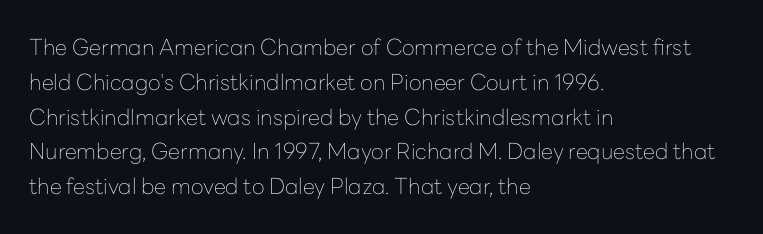
{"italic": "no", "bold": "no", "underline": "no", "align": "left", "line_spacing": "normal", "line_spacing_ratio": 1.58, "letter_spacing": "normal", "letter_spacing_em": 0.0, "glyph_px": 22}
